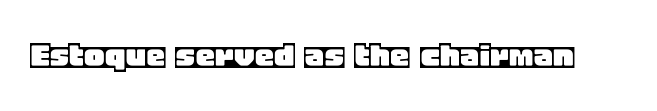
{"italic": "no", "width": "normal", "x_height": "large", "monospaced": "no", "underline": "no", "letter_spacing": "normal", "letter_spacing_em": 0.0, "glyph_px": 39}
